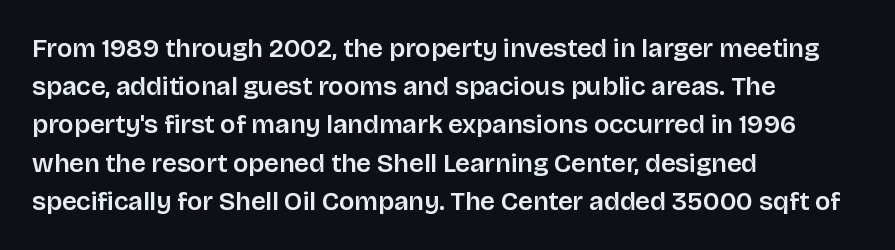
The image shows 26 px text type, upright; set left-aligned, normal line spacing (1.47x), normal letter spacing, not underlined.
